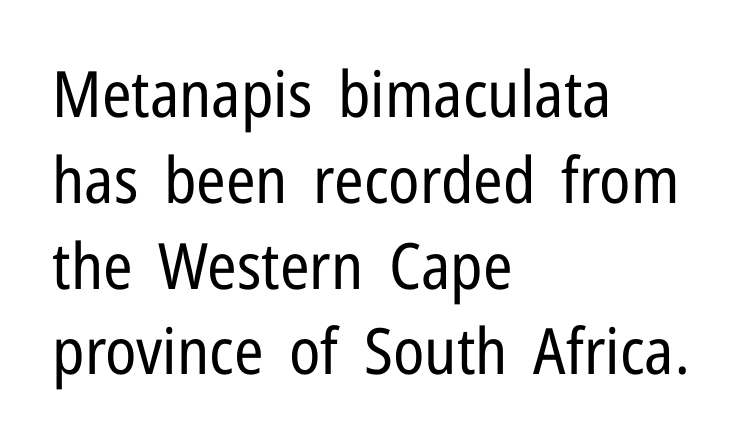
{"serif": "no", "italic": "no", "bold": "no", "weight": "regular", "width": "condensed", "stroke_contrast": "low", "x_height": "medium", "monospaced": "no", "underline": "no", "align": "left", "line_spacing": "normal", "line_spacing_ratio": 1.34, "letter_spacing": "normal", "letter_spacing_em": 0.0, "glyph_px": 64}
